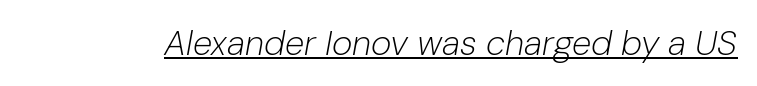
{"italic": "yes", "lean": "right", "slant_degrees": 10, "bold": "no", "weight": "light", "width": "normal", "stroke_contrast": "low", "x_height": "medium", "monospaced": "no", "underline": "yes", "letter_spacing": "normal", "letter_spacing_em": 0.0, "glyph_px": 35}
